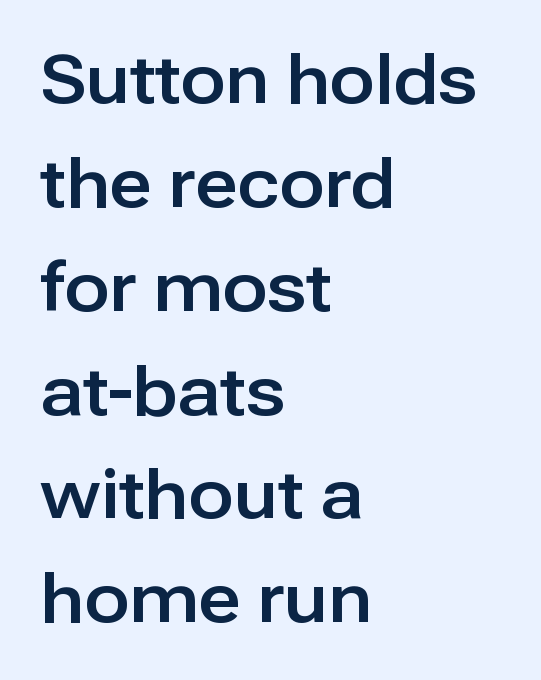
The image shows 67 px sans-serif type, upright; set left-aligned, normal line spacing (1.55x), normal letter spacing, not underlined; low stroke contrast and a medium x-height.
